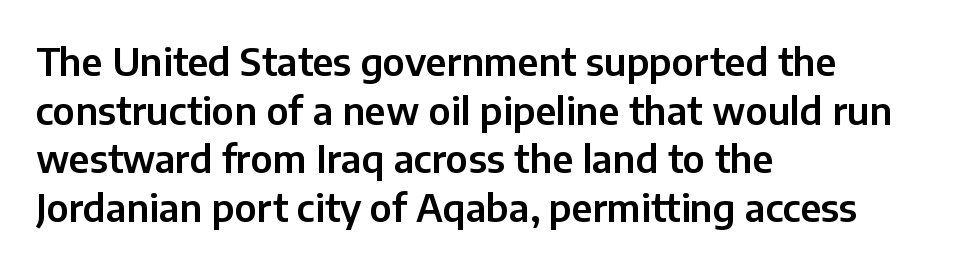
Check the space under the baseline: it is left empty. A typesetter would mark this as roman, not italic. Summary of vertical rhythm: regular, with standard interline spacing. In CSS terms this would be text-align: left. Observe the ordinary spacing: letters are neighbours, not strangers.
